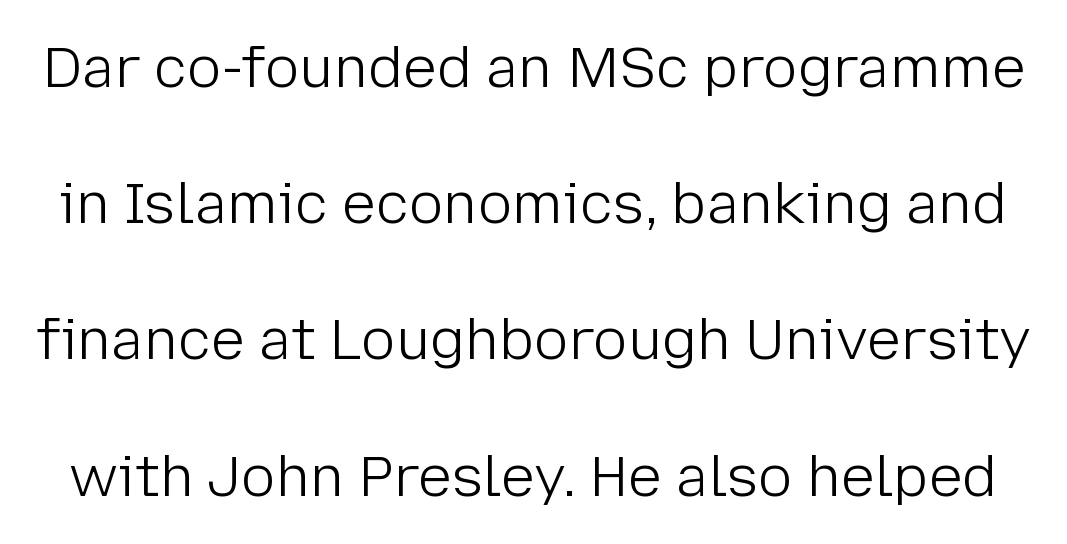
Default kerning and tracking; the words read as compact shapes. Compared with a typical body face, this is equally light or lighter still. The axis of the letterforms is exactly vertical. Varying glyph widths throughout — classic text-font behaviour. The gap between lines stays unmarked.
